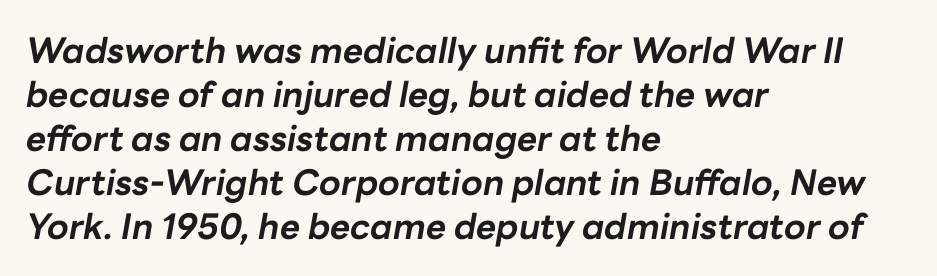
Italic: yes, the glyphs are oblique. These lines are rendered in a variable-pitch font. Decoration check: the copy has no underline. Reading down the column, the eye jumps a familiar distance to each next line. The ragged edge is on the right, which tells us the setting is flush left.
